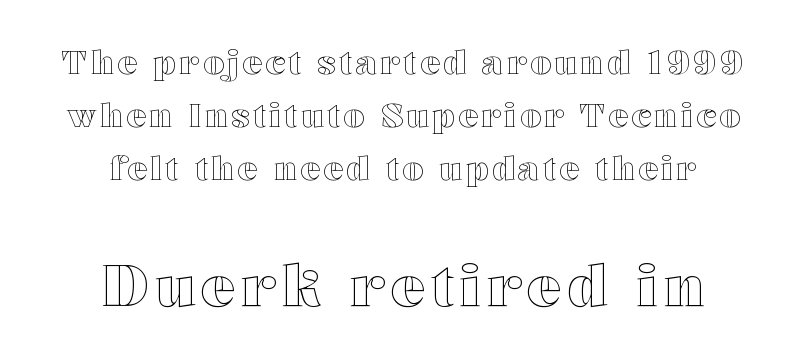
{"italic": "no", "width": "wide", "x_height": "medium", "monospaced": "no", "underline": "no", "align": "center", "line_spacing": "normal", "line_spacing_ratio": 1.61, "larger_block": "second", "size_ratio": 1.76, "glyph_px": 58}
